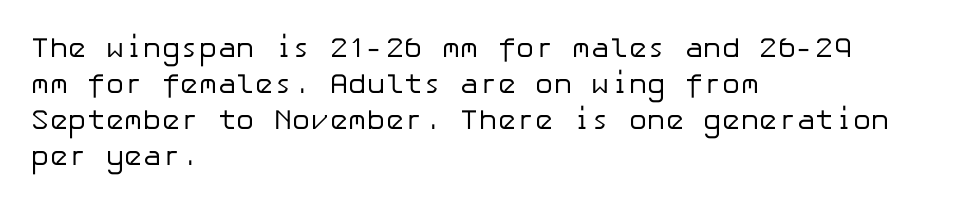
Q: Is the text bold? A: No.
Q: Is the text italic (slanted)? A: No, it is upright.
Q: Is the typeface a serif or a sans-serif typeface? A: Sans-serif.
Q: Is the text underlined? A: No.
Q: How is the paragraph aligned? A: Left-aligned.
Q: Is the spacing between letters normal or unusually wide? A: Normal.
Q: Is the spacing between lines tight, normal or loose? A: Normal.
Q: Width (condensed, normal, or wide)? A: Normal.
Q: Stroke contrast? A: Low.
Q: x-height? A: Medium.
